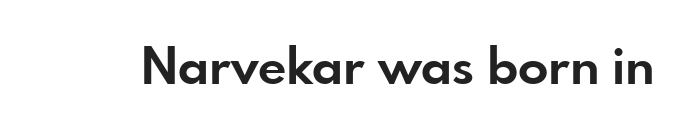
{"serif": "no", "italic": "no", "bold": "yes", "weight": "bold", "width": "normal", "stroke_contrast": "low", "x_height": "small", "monospaced": "no", "underline": "no", "letter_spacing": "normal", "letter_spacing_em": 0.0, "glyph_px": 50}
